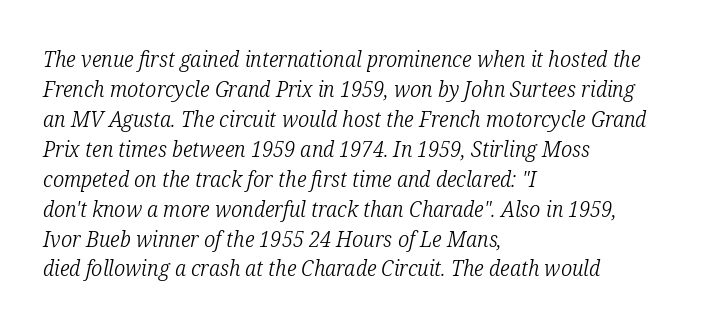
The image shows 22 px text type, italic (leaning right); set left-aligned, normal line spacing (1.36x), normal letter spacing, not underlined.
